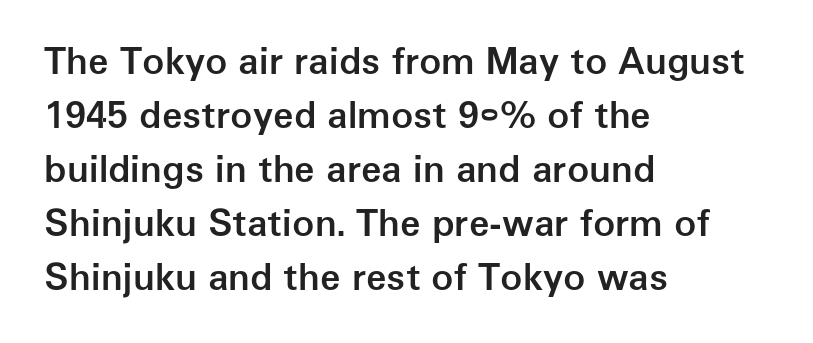
The image shows 37 px semibold sans-serif type, upright; set left-aligned, normal line spacing (1.46x), normal letter spacing, not underlined; low stroke contrast and a medium x-height.
